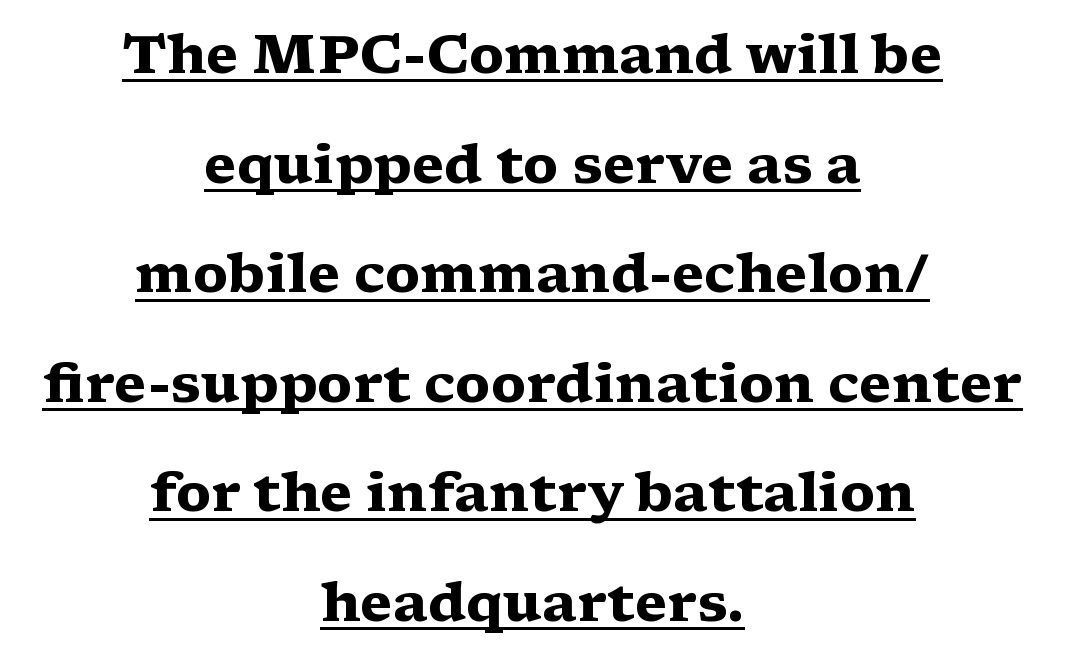
Q: Is the text bold? A: Yes.
Q: Is the text italic (slanted)? A: No, it is upright.
Q: Is the typeface a serif or a sans-serif typeface? A: Serif.
Q: Is the text underlined? A: Yes.
Q: How is the paragraph aligned? A: Centered.
Q: Is the spacing between letters normal or unusually wide? A: Normal.
Q: Is the spacing between lines tight, normal or loose? A: Loose.
Q: Width (condensed, normal, or wide)? A: Wide.
Q: Stroke contrast? A: Medium.
Q: x-height? A: Medium.
Q: Monospaced? A: No.
